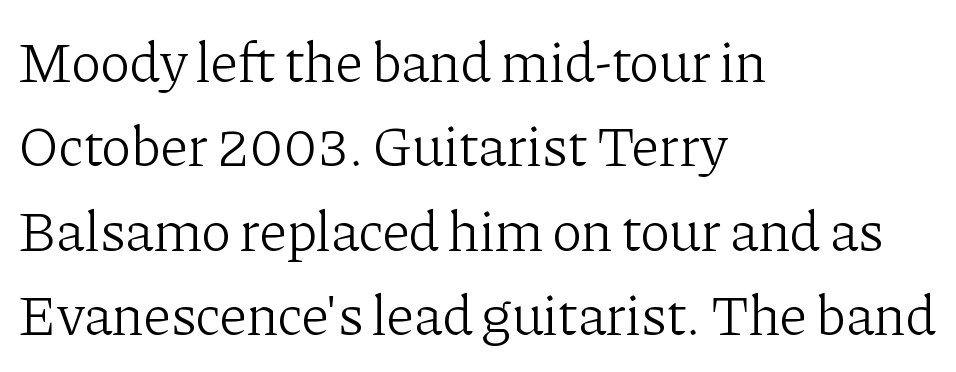
In terms of letterspacing, this is plain default setting. Upright lettering throughout. The passage shown is typed in a proportional face where columns would drift. The letters carry serifs — small finishing strokes at the ends of their stems. Line spacing here is normal.
